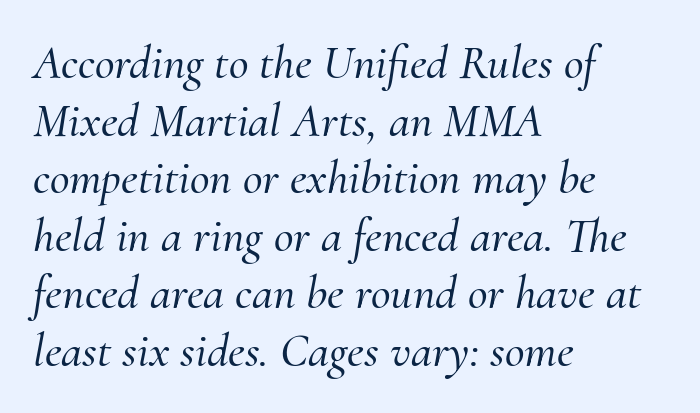
Letter spacing: default. Line starts are locked; line ends wander. Compared with ordinary roman type, these characters are visibly tilted. The face used here is proportionally spaced, like ordinary book or web type. Unlike a clean sans, this face finishes its strokes with serifs. The area under the type is left untouched.
